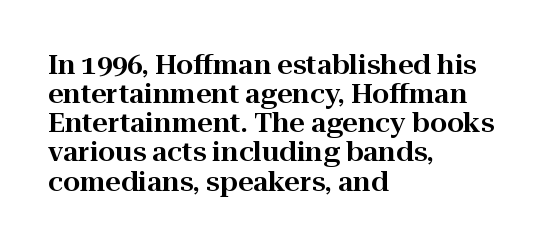
Q: Is the text italic (slanted)? A: No, it is upright.
Q: Is the text underlined? A: No.
Q: How is the paragraph aligned? A: Left-aligned.
Q: Is the spacing between letters normal or unusually wide? A: Normal.
Q: Is the spacing between lines tight, normal or loose? A: Tight.
